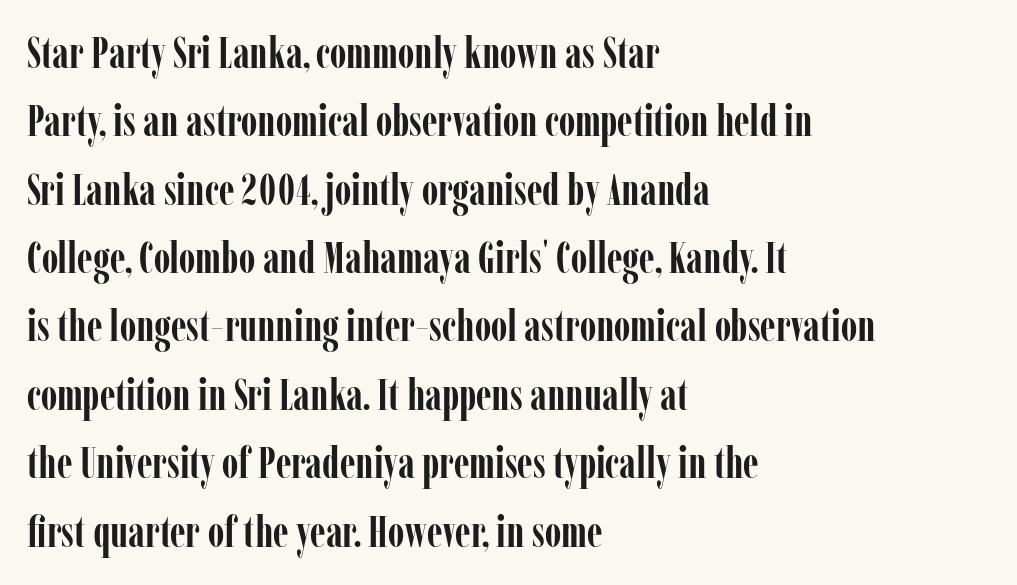
{"serif": "yes", "italic": "no", "bold": "yes", "weight": "semibold", "width": "condensed", "stroke_contrast": "low", "x_height": "medium", "monospaced": "no", "underline": "no", "align": "left", "line_spacing": "normal", "line_spacing_ratio": 1.59, "letter_spacing": "normal", "letter_spacing_em": 0.0, "glyph_px": 43}
